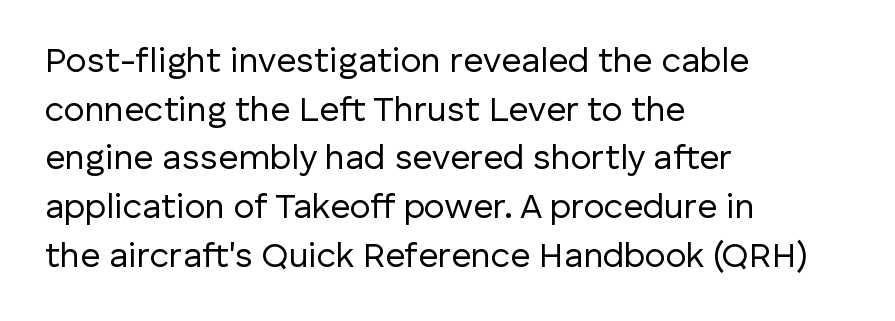
Does the lettering tilt? It doesn't — this is upright. The strokes are not fattened; the text isn't bold. Caption: multi-line text, flush left, ragged right. The rendering uses natural spacing where letterforms have individual widths.
